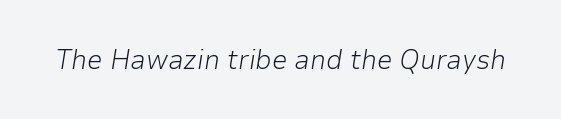
Q: Is the text bold? A: No.
Q: Is the text italic (slanted)? A: Yes, it leans right by about 9 degrees.
Q: Is the text underlined? A: No.
Q: Is the spacing between letters normal or unusually wide? A: Normal.
Q: Width (condensed, normal, or wide)? A: Normal.
Q: Stroke contrast? A: Low.
Q: x-height? A: Medium.
Q: Monospaced? A: No.
